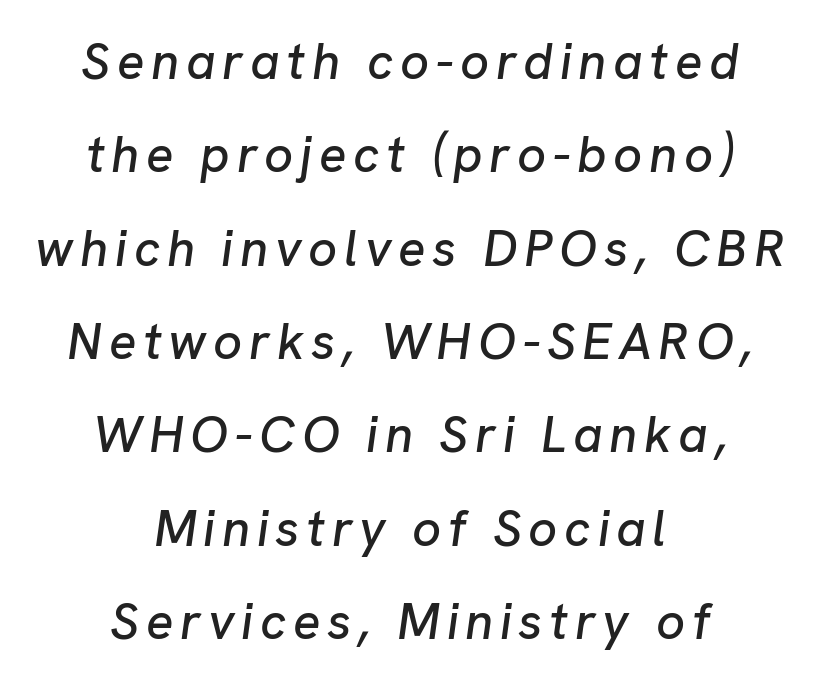
Q: Is the text italic (slanted)? A: Yes, it leans right by about 8 degrees.
Q: Is the text underlined? A: No.
Q: How is the paragraph aligned? A: Centered.
Q: Width (condensed, normal, or wide)? A: Normal.
Q: Stroke contrast? A: Low.
Q: x-height? A: Medium.
Q: Monospaced? A: No.
